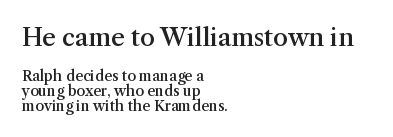
{"italic": "no", "bold": "semi", "underline": "no", "align": "left", "line_spacing": "tight", "line_spacing_ratio": 1.07, "letter_spacing": "normal", "letter_spacing_em": 0.0, "larger_block": "first", "size_ratio": 1.71, "glyph_px": 24}
